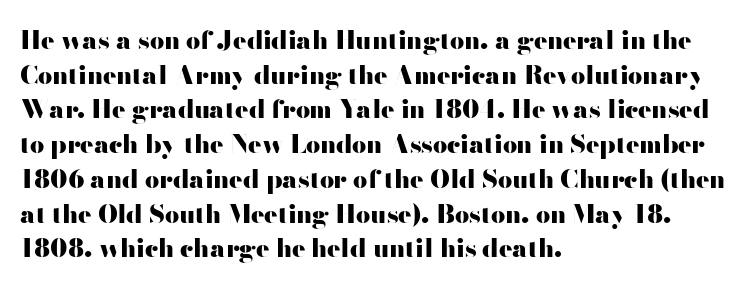
{"italic": "no", "bold": "yes", "underline": "no", "align": "left", "line_spacing": "normal", "line_spacing_ratio": 1.39, "letter_spacing": "normal", "letter_spacing_em": 0.0, "glyph_px": 25}
